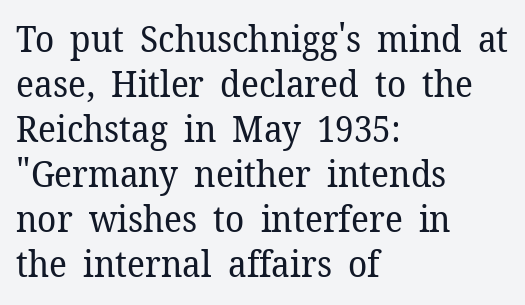
{"serif": "yes", "italic": "no", "bold": "no", "weight": "regular", "width": "normal", "stroke_contrast": "low", "x_height": "medium", "monospaced": "no", "underline": "no", "align": "left", "line_spacing": "normal", "line_spacing_ratio": 1.25, "letter_spacing": "normal", "letter_spacing_em": 0.0, "glyph_px": 36}
